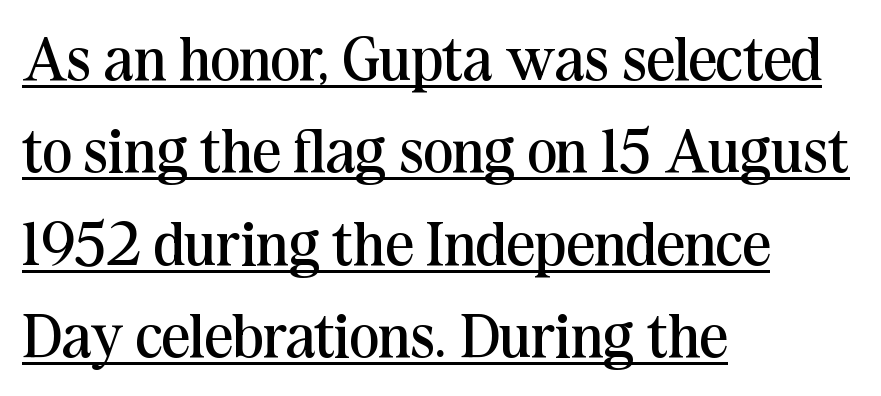
The image shows 62 px regular-weight serif type, upright; set left-aligned, normal line spacing (1.49x), normal letter spacing, underlined; medium stroke contrast and a medium x-height.
